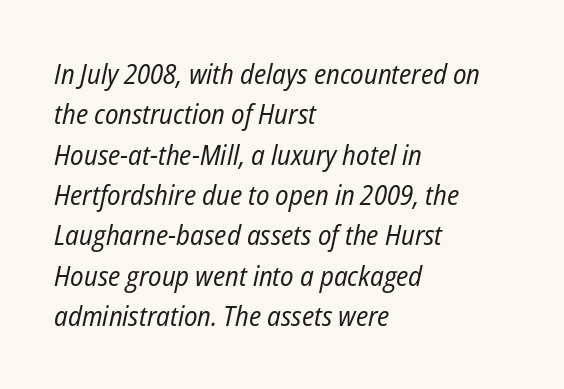
The specimen omits any rule beneath the text block's lines. Here the glyphs are tracked normally, forming tight word shapes. The strokes carry an ordinary text weight at most. This rendering uses left alignment, leaving the right contour irregular. A typesetter would call this proportional, since set widths differ per character.
